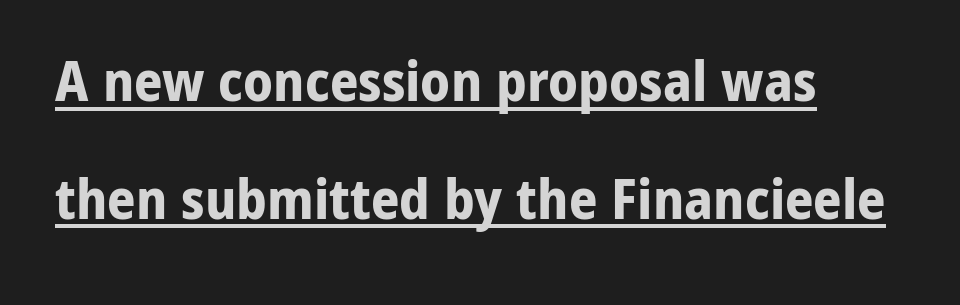
Summary of weight: heavy, a full bold. Left-aligned paragraph, ragged on the right. Typographically, this falls in the sans-serif category. Students, note that the glyphs here touch the page at normal intervals.
